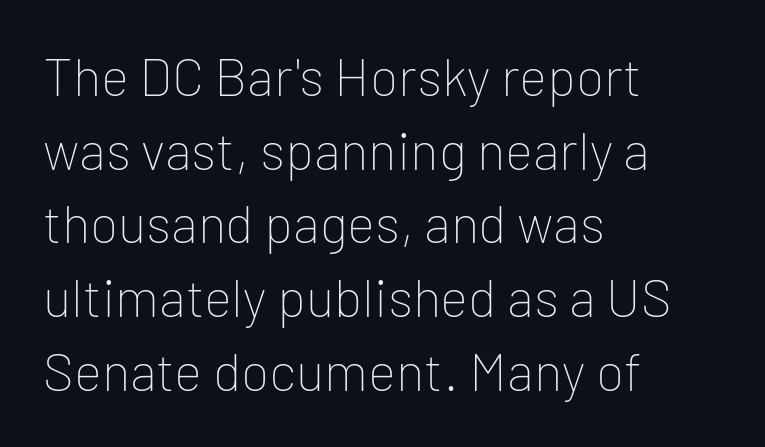
{"serif": "no", "italic": "no", "bold": "no", "weight": "thin", "width": "normal", "stroke_contrast": "low", "x_height": "medium", "monospaced": "no", "underline": "no", "align": "left", "line_spacing": "normal", "line_spacing_ratio": 1.39, "letter_spacing": "normal", "letter_spacing_em": 0.0, "glyph_px": 53}
